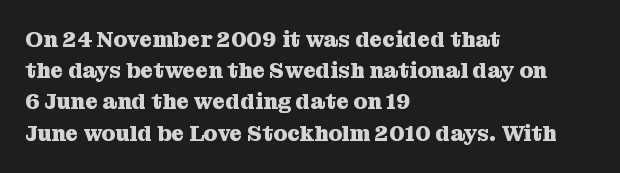
Q: Is the text bold? A: Yes.
Q: Is the text italic (slanted)? A: No, it is upright.
Q: Is the text underlined? A: No.
Q: How is the paragraph aligned? A: Left-aligned.
Q: Is the spacing between letters normal or unusually wide? A: Normal.
Q: Is the spacing between lines tight, normal or loose? A: Normal.
